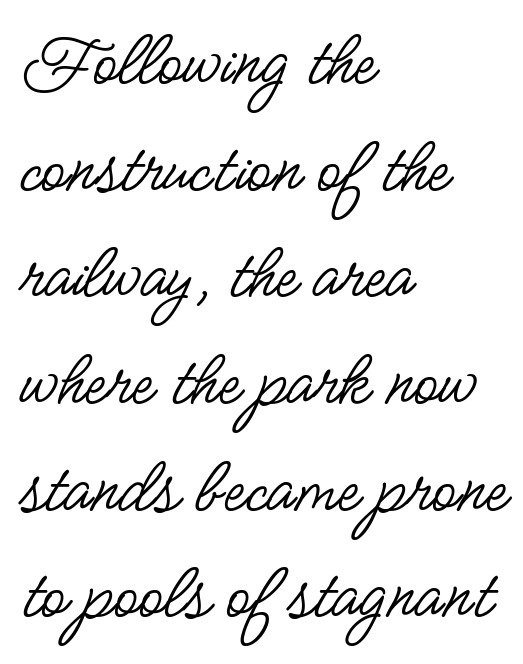
Q: Is the text bold? A: No.
Q: Is the text italic (slanted)? A: Yes.
Q: Is the typeface a serif or a sans-serif typeface? A: Sans-serif.
Q: Is the text underlined? A: No.
Q: How is the paragraph aligned? A: Left-aligned.
Q: Is the spacing between letters normal or unusually wide? A: Normal.
Q: Is the spacing between lines tight, normal or loose? A: Normal.
Q: Width (condensed, normal, or wide)? A: Condensed.
Q: Stroke contrast? A: Low.
Q: x-height? A: Small.
Q: Monospaced? A: No.
